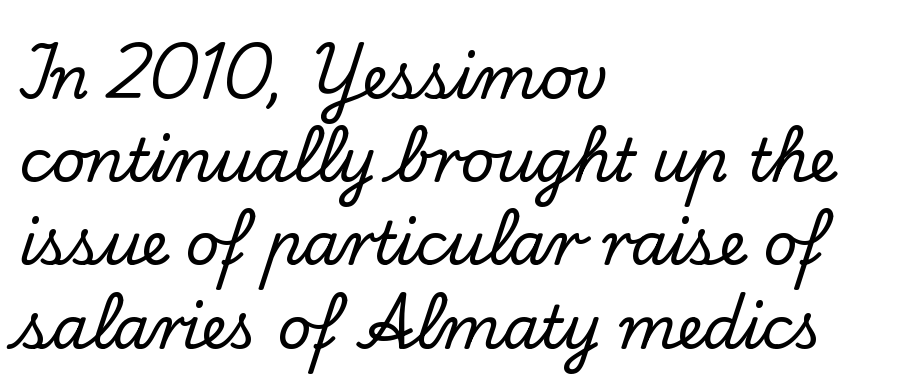
Q: Is the text italic (slanted)? A: Yes.
Q: Is the typeface a serif or a sans-serif typeface? A: Serif.
Q: Is the text underlined? A: No.
Q: How is the paragraph aligned? A: Left-aligned.
Q: Is the spacing between letters normal or unusually wide? A: Normal.
Q: Is the spacing between lines tight, normal or loose? A: Normal.
Q: Width (condensed, normal, or wide)? A: Normal.
Q: Stroke contrast? A: Low.
Q: x-height? A: Small.
Q: Monospaced? A: No.
